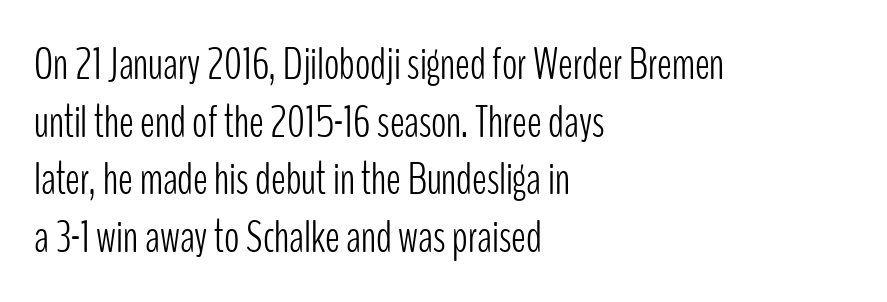
{"serif": "no", "italic": "no", "bold": "no", "weight": "light", "width": "condensed", "stroke_contrast": "low", "x_height": "medium", "monospaced": "no", "underline": "no", "align": "left", "line_spacing": "normal", "line_spacing_ratio": 1.28, "letter_spacing": "normal", "letter_spacing_em": 0.0, "glyph_px": 45}
